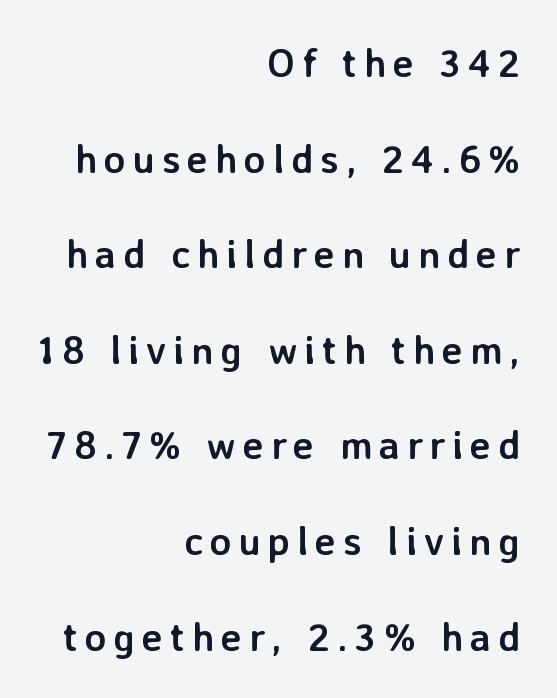
The image shows 40 px semibold sans-serif type, upright; set right-aligned, loose line spacing (2.39x), not underlined; low stroke contrast and a medium x-height.
